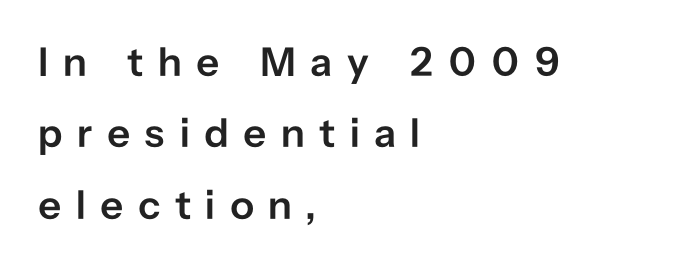
The image shows 41 px semibold sans-serif type, upright; set left-aligned, line spacing 1.74x, unusually wide letter spacing (+0.35 em), not underlined; low stroke contrast and a medium x-height.
